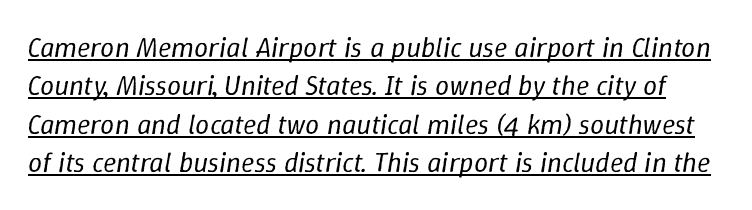
{"italic": "yes", "lean": "right", "slant_degrees": 9, "bold": "no", "weight": "regular", "width": "normal", "stroke_contrast": "low", "x_height": "medium", "monospaced": "no", "underline": "yes", "line_spacing": "normal", "line_spacing_ratio": 1.37, "letter_spacing": "normal", "letter_spacing_em": 0.0, "glyph_px": 28}
